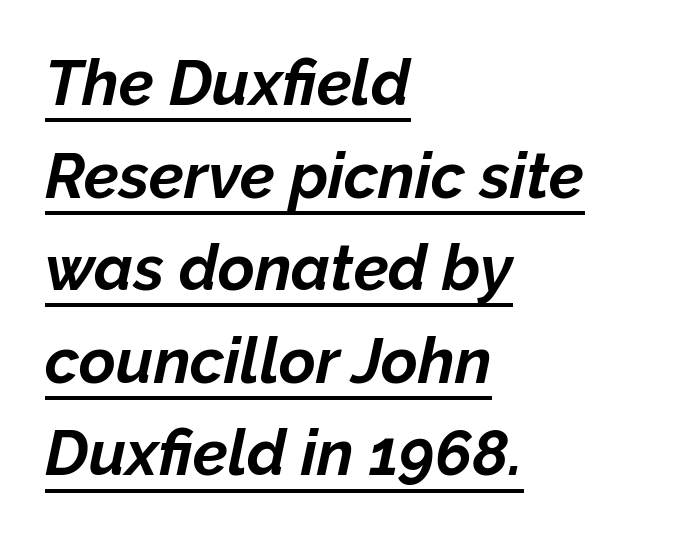
A typesetter would call this leading conventional body-copy spacing. The compositor pushed each line to the left boundary. The rendering uses natural spacing where letterforms have individual widths. Decoration check: the copy is underlined.
